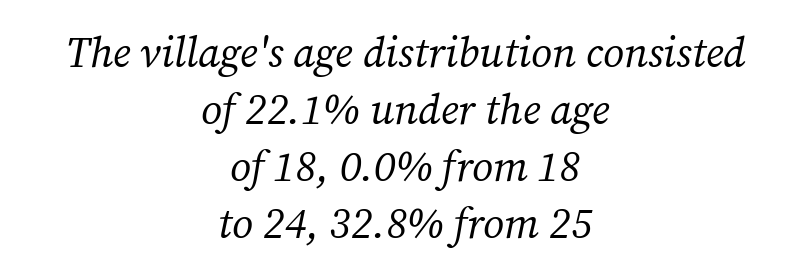
{"serif": "yes", "italic": "yes", "lean": "right", "slant_degrees": 12, "bold": "no", "weight": "regular", "width": "normal", "stroke_contrast": "medium", "x_height": "medium", "monospaced": "no", "underline": "no", "align": "center", "line_spacing": "normal", "line_spacing_ratio": 1.36, "letter_spacing": "normal", "letter_spacing_em": 0.0, "glyph_px": 42}
